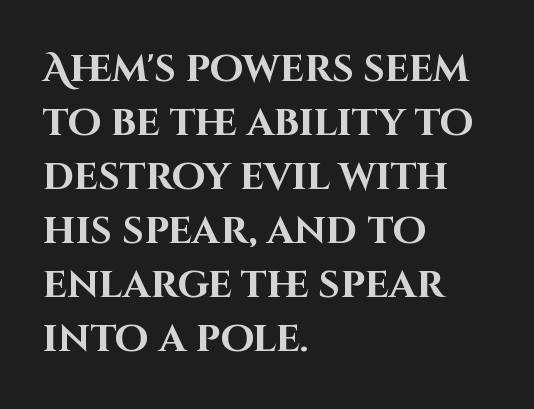
This sample has the flowing, uneven cadence of proportional lettering. Chunky letters — that's bold for sure. Ascenders rise straight up at ninety degrees. What kind of face is this? One without serifs — a sans. The specimen omits any rule beneath the text block's lines. If you drew a ruler down the left edge, every line would touch it.
